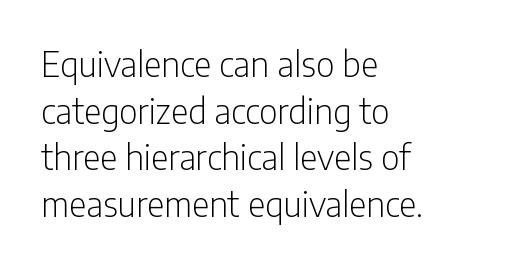
{"serif": "no", "italic": "no", "bold": "no", "weight": "light", "width": "condensed", "stroke_contrast": "low", "x_height": "medium", "monospaced": "no", "underline": "no", "align": "left", "line_spacing": "normal", "line_spacing_ratio": 1.37, "letter_spacing": "normal", "letter_spacing_em": 0.0, "glyph_px": 34}
